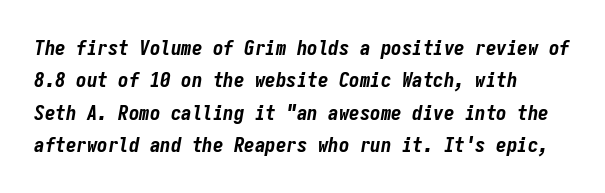
The image shows 21 px bold type, italic (leaning right); set left-aligned, normal line spacing (1.54x), normal letter spacing, not underlined.
